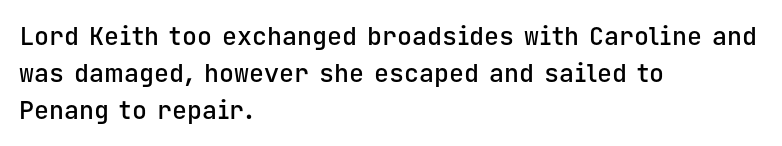
Posture: upright roman. The string is rendered with underlining switched off. Layout note: lines flush left. The line texture is even and compact thanks to regular tracking.
